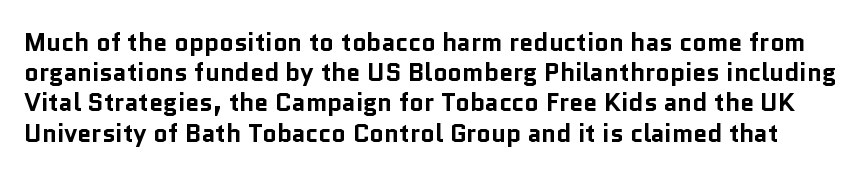
A dark, heavy texture on the line: the type is bold. Every character sits straight up, as roman type does. This rendering features lettering with no underline. Inter-character spacing is left at the font's built-in metrics.
